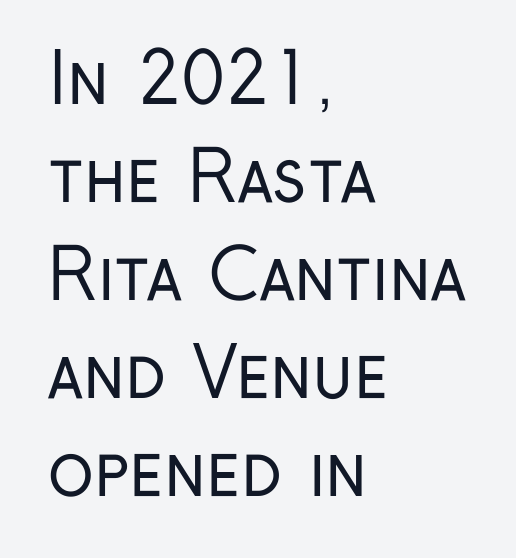
Q: Is the text bold? A: No.
Q: Is the text italic (slanted)? A: No, it is upright.
Q: Is the typeface a serif or a sans-serif typeface? A: Sans-serif.
Q: Is the text underlined? A: No.
Q: How is the paragraph aligned? A: Left-aligned.
Q: Is the spacing between letters normal or unusually wide? A: Normal.
Q: Is the spacing between lines tight, normal or loose? A: Normal.
Q: Width (condensed, normal, or wide)? A: Condensed.
Q: Stroke contrast? A: Low.
Q: x-height? A: Medium.
Q: Monospaced? A: No.
